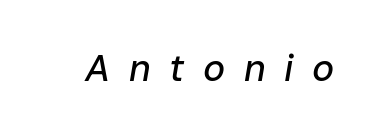
The image shows 37 px text type, italic (leaning right); set unusually wide letter spacing (+0.5 em), not underlined; low stroke contrast and a medium x-height.
